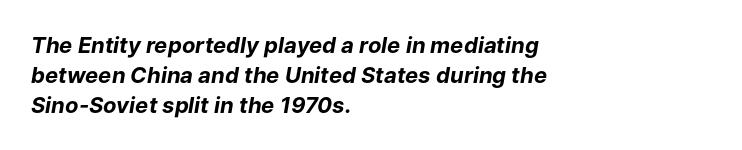
The image shows 22 px bold type, italic (leaning right); set left-aligned, normal line spacing (1.36x), normal letter spacing, not underlined.
